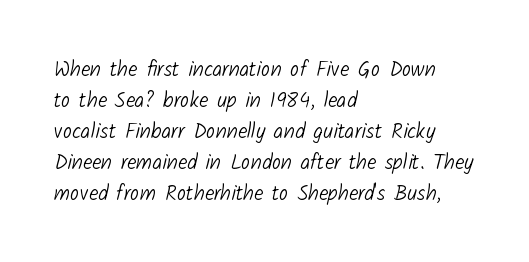
{"bold": "no", "underline": "no", "align": "left", "line_spacing": "normal", "line_spacing_ratio": 1.48, "letter_spacing": "normal", "letter_spacing_em": 0.0, "glyph_px": 21}
